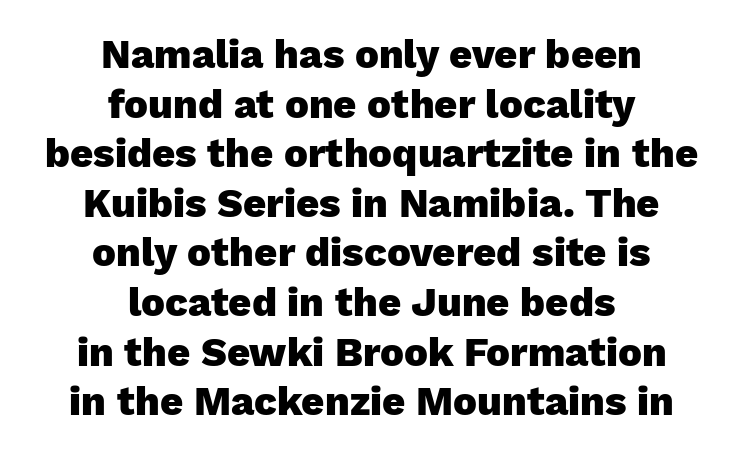
Q: Is the text bold? A: Yes.
Q: Is the text italic (slanted)? A: No, it is upright.
Q: Is the typeface a serif or a sans-serif typeface? A: Sans-serif.
Q: Is the text underlined? A: No.
Q: How is the paragraph aligned? A: Centered.
Q: Is the spacing between letters normal or unusually wide? A: Normal.
Q: Width (condensed, normal, or wide)? A: Normal.
Q: Stroke contrast? A: Low.
Q: x-height? A: Medium.
Q: Monospaced? A: No.
